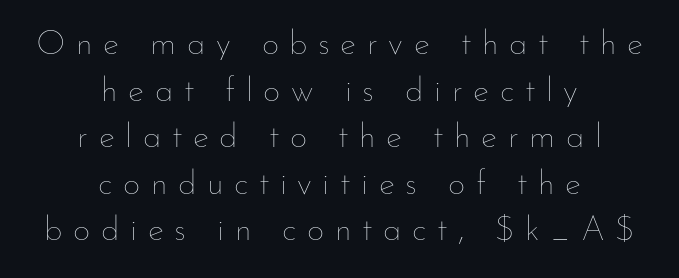
Q: Is the text bold? A: No.
Q: Is the text italic (slanted)? A: No, it is upright.
Q: Is the text underlined? A: No.
Q: How is the paragraph aligned? A: Centered.
Q: Is the spacing between letters normal or unusually wide? A: Unusually wide.
Q: Is the spacing between lines tight, normal or loose? A: Normal.
Q: Width (condensed, normal, or wide)? A: Normal.
Q: Stroke contrast? A: Low.
Q: x-height? A: Small.
Q: Monospaced? A: No.
